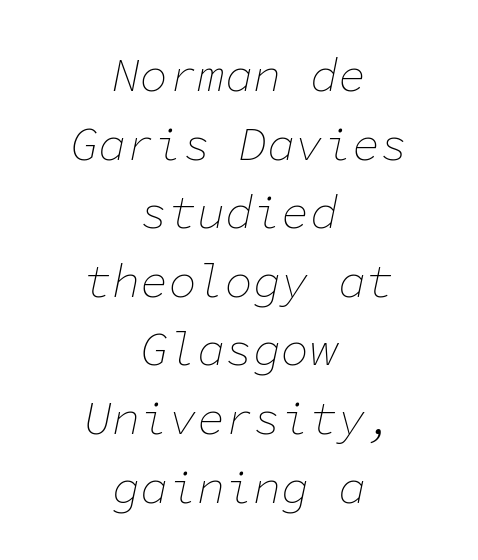
The image shows 47 px thin type, italic (leaning right), monospaced; set centered, normal line spacing (1.46x), normal letter spacing, not underlined; low stroke contrast and a medium x-height.
